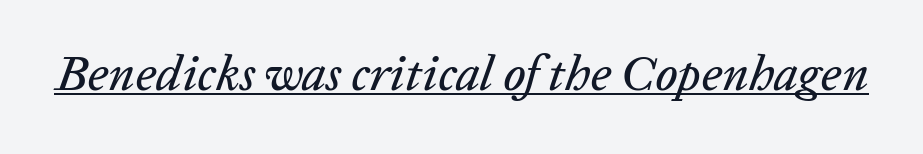
The image shows 49 px text type, italic (leaning right); set normal letter spacing, underlined; low stroke contrast and a medium x-height.
